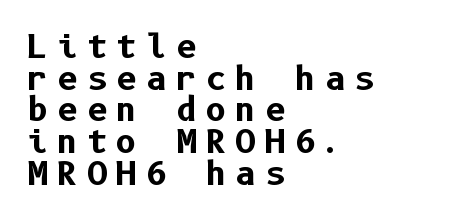
The image shows 32 px bold sans-serif type, upright; set left-aligned, tight line spacing (0.99x), unusually wide letter spacing (+0.28 em), not underlined; low stroke contrast and a medium x-height.
